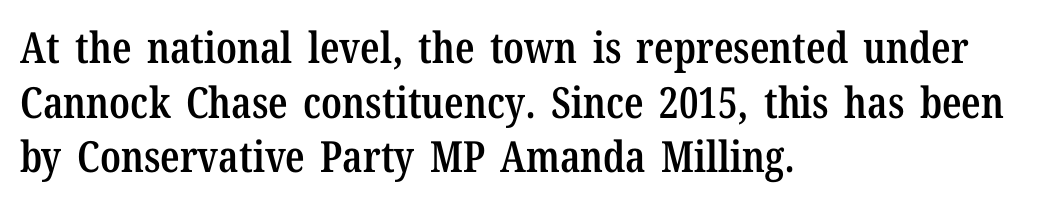
Here the designer chose a conventional face with non-uniform glyph widths. The letters carry serifs — small finishing strokes at the ends of their stems. In terms of posture, this sample is upright. Glance below the letters and you will spot only blank space. A fair bit of extra ink — the face is semibold, not bold.
